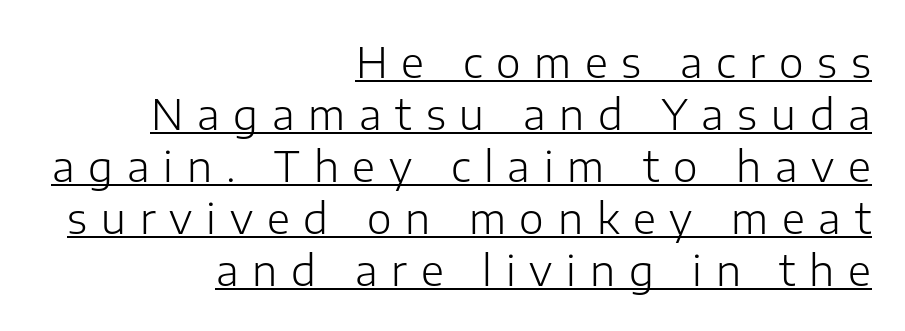
Q: Is the text bold? A: No.
Q: Is the text italic (slanted)? A: No, it is upright.
Q: Is the typeface a serif or a sans-serif typeface? A: Sans-serif.
Q: Is the text underlined? A: Yes.
Q: How is the paragraph aligned? A: Right-aligned.
Q: Is the spacing between letters normal or unusually wide? A: Unusually wide.
Q: Width (condensed, normal, or wide)? A: Normal.
Q: Stroke contrast? A: Low.
Q: x-height? A: Medium.
Q: Monospaced? A: No.
